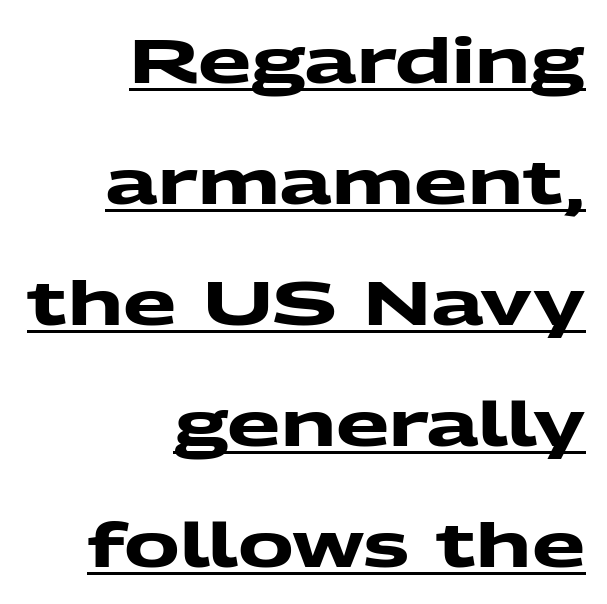
The image shows 62 px heavy, wide sans-serif type; set right-aligned, loose line spacing (1.95x), normal letter spacing, underlined; medium stroke contrast and a medium x-height.
